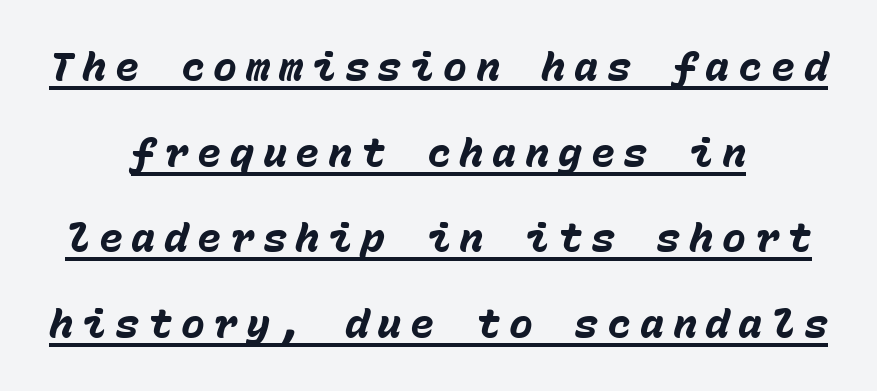
Someone cranked the tracking dial way up on this one. Is the type bold? Yes — the strokes are clearly thick and heavy. The passage shown is underscored from start to finish. The rendering uses typewriter-style spacing with identical character cells. If you folded the block vertically in half, each line would mirror itself in length. The leading is generous, giving the passage an open texture.
